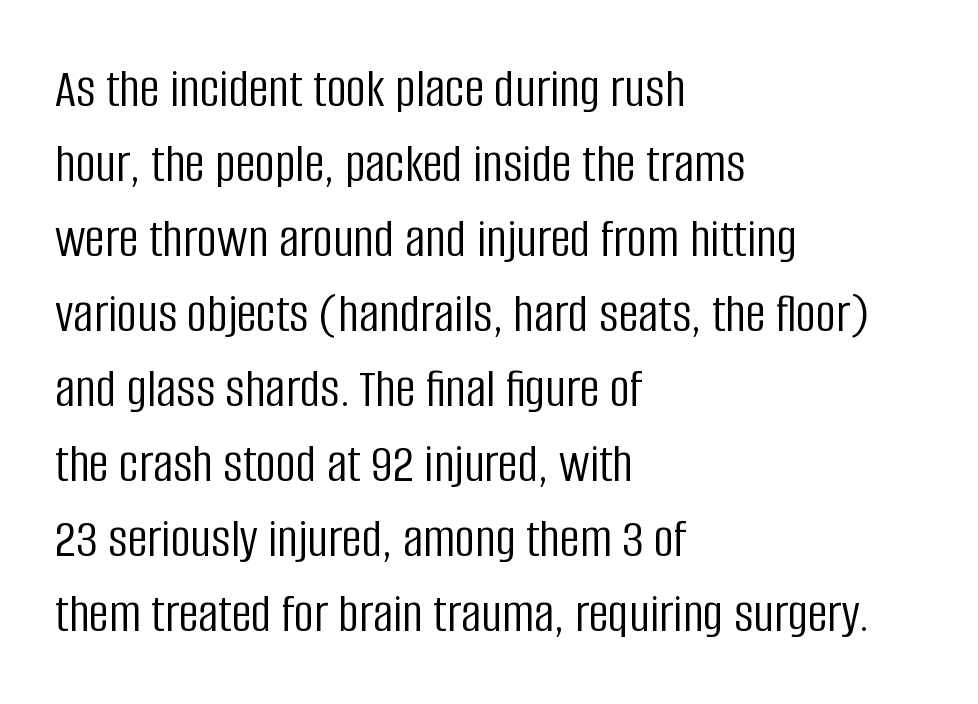
The image shows 56 px light, condensed sans-serif type, upright; set left-aligned, normal line spacing (1.34x), normal letter spacing, not underlined; low stroke contrast and a large x-height.
